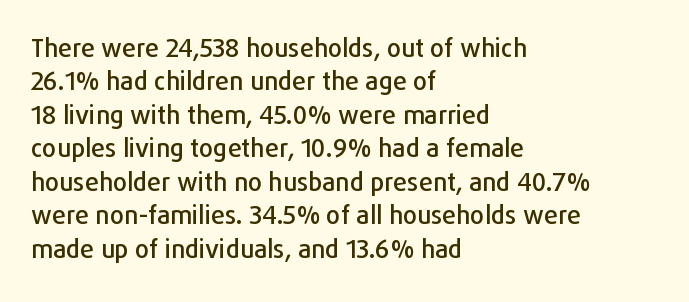
The image shows 25 px text type, upright; set left-aligned, normal line spacing (1.34x), normal letter spacing, not underlined.
